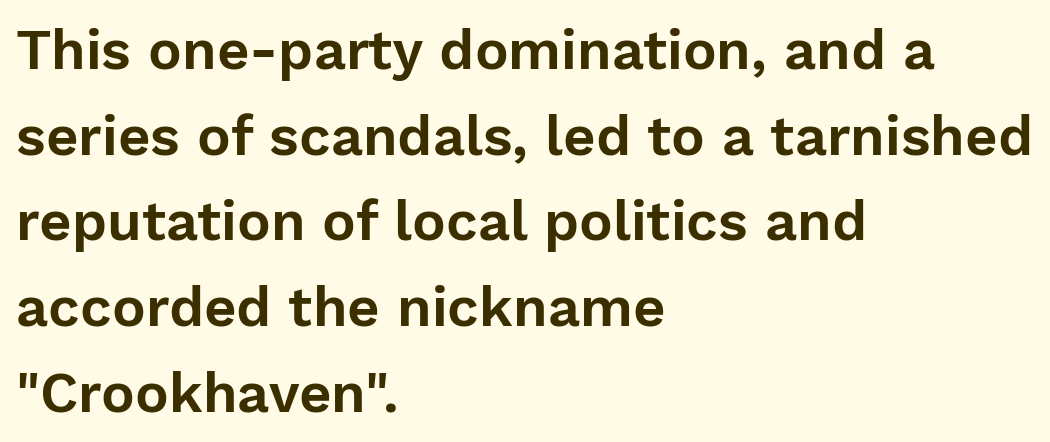
The horizontal fit of the characters is conventional and even. If you measured baseline to baseline, you'd find a middling distance. Notice how the stems are strictly vertical — no italics here. Each letter keeps its own natural width here, so spacing adapts to shape.
